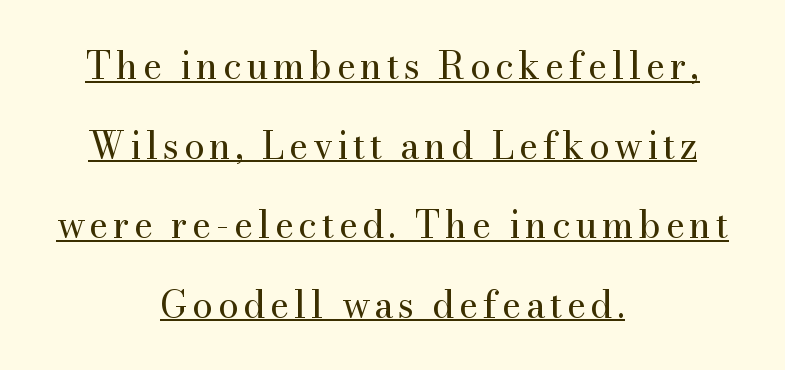
You can tell from the footed stems that serif type was used. Ink coverage per letter is moderate at most. Descenders here cross a horizontal rule under the line. Does the leading feel generous? Absolutely, it's lavish.
